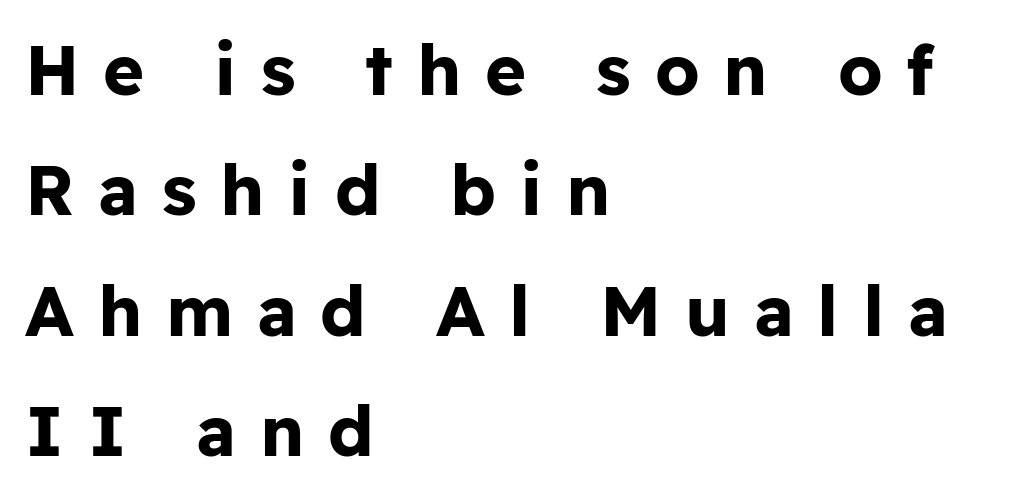
One-word summary of the alignment: left. The typesetting leans heavy: a genuine bold. No feet cap the strokes, marking this as sans-serif type. Honestly, the letter spacing is so wide it's the main thing you notice. Spacing verdict: proportional, widths tailored to each character.
